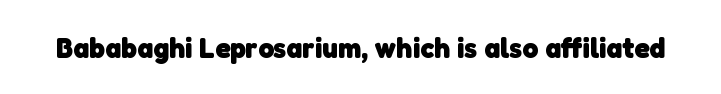
A typesetter would call this proportional, since set widths differ per character. The tracking reads as untouched default to a designer's eye. Every letter is thick-stroked: bold, no question. Note: no serifs on the glyphs.
